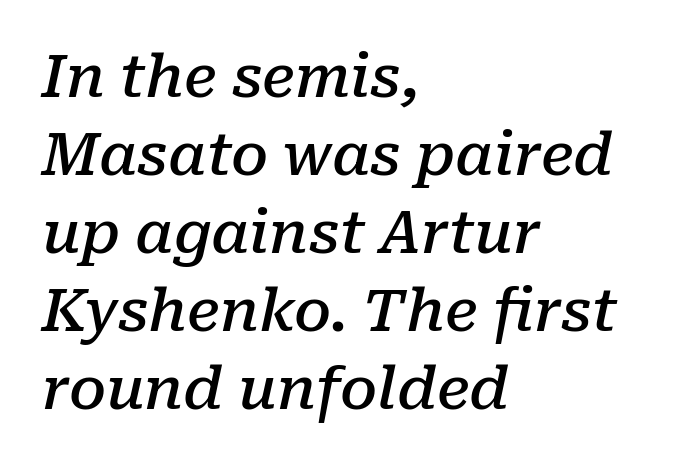
Q: Is the text bold? A: Semi-bold.
Q: Is the text italic (slanted)? A: Yes, it leans right by about 10 degrees.
Q: Is the typeface a serif or a sans-serif typeface? A: Serif.
Q: Is the text underlined? A: No.
Q: How is the paragraph aligned? A: Left-aligned.
Q: Is the spacing between letters normal or unusually wide? A: Normal.
Q: Is the spacing between lines tight, normal or loose? A: Normal.
Q: Width (condensed, normal, or wide)? A: Normal.
Q: Stroke contrast? A: Low.
Q: x-height? A: Medium.
Q: Monospaced? A: No.
